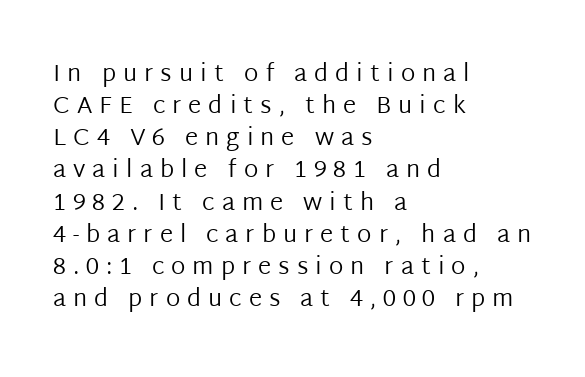
The image shows 24 px text type, upright; set left-aligned, normal line spacing (1.34x), unusually wide letter spacing (+0.29 em), not underlined.
